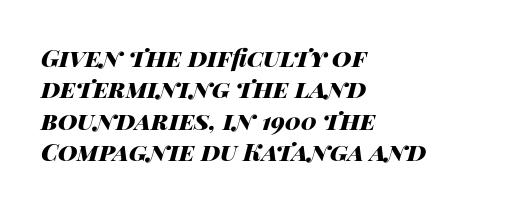
Here the glyphs are tracked normally, forming tight word shapes. Every character sits at an angle, as italics do. As a designer I'd log this as weight 700, bold. Descenders hang freely into open space. How would I describe the line gaps? Plain and ordinary.
